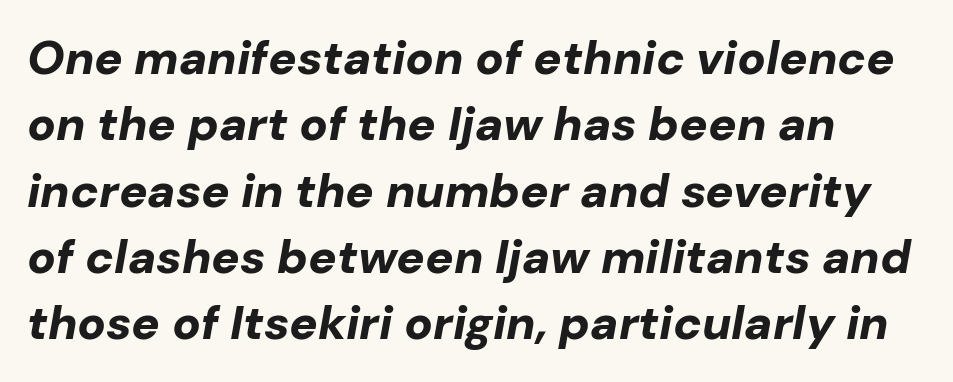
The axis of the letterforms is tilted away from vertical. The compositor pushed each line to the left boundary. This sample uses plain, unmodified letter spacing. Leading: standard. Strokes here are thick enough to call this a true bold. The letters advance in unequal steps, a hallmark of proportional type.
